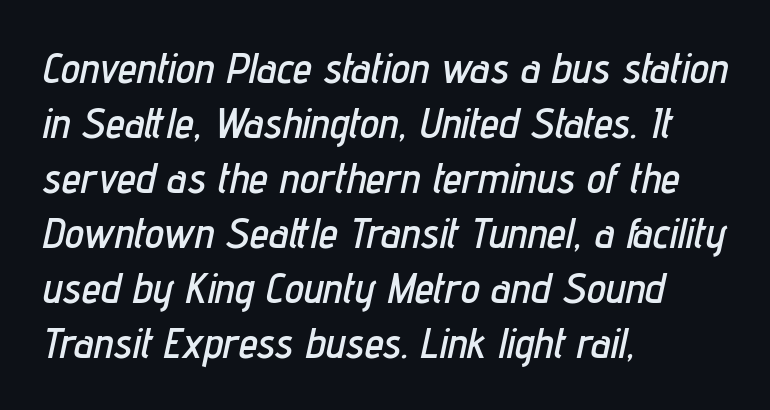
{"italic": "yes", "lean": "right", "slant_degrees": 12, "width": "condensed", "stroke_contrast": "low", "x_height": "medium", "monospaced": "no", "underline": "no", "align": "left", "line_spacing": "normal", "line_spacing_ratio": 1.28, "letter_spacing": "normal", "letter_spacing_em": 0.0, "glyph_px": 43}
